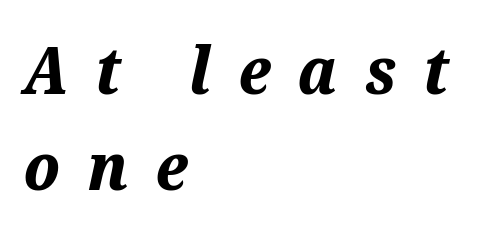
The image shows 66 px bold type, italic (leaning right); set left-aligned, normal line spacing (1.46x), unusually wide letter spacing (+0.41 em), not underlined; medium stroke contrast and a medium x-height.
